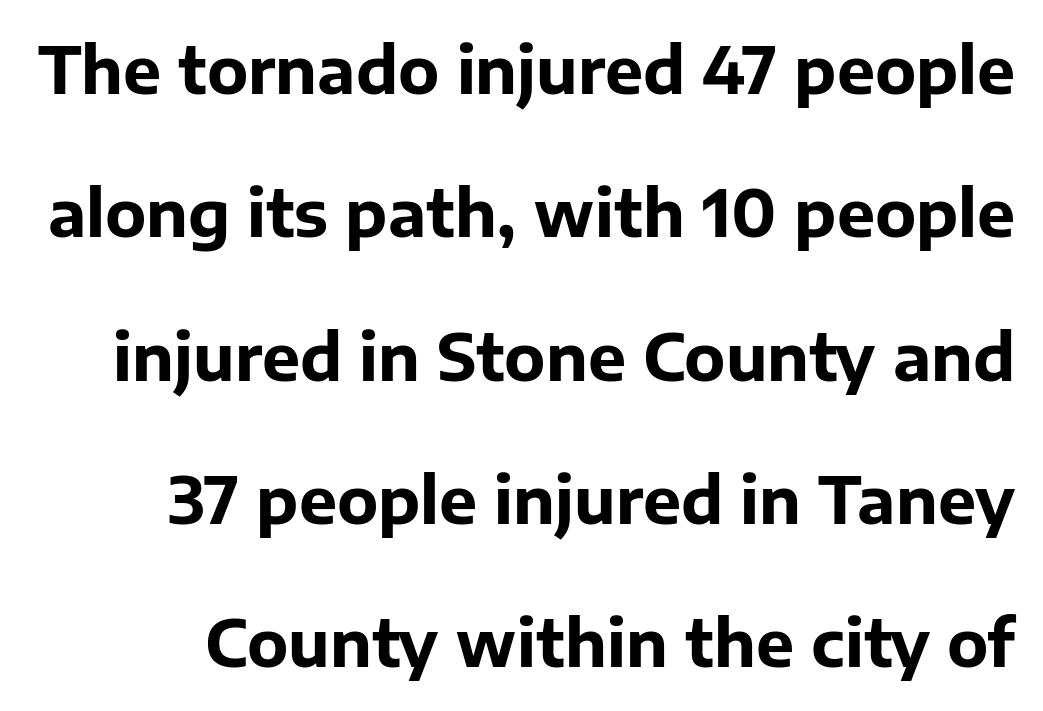
Q: Is the text bold? A: Yes.
Q: Is the text italic (slanted)? A: No, it is upright.
Q: Is the typeface a serif or a sans-serif typeface? A: Sans-serif.
Q: Is the text underlined? A: No.
Q: Is the spacing between letters normal or unusually wide? A: Normal.
Q: Is the spacing between lines tight, normal or loose? A: Loose.
Q: Width (condensed, normal, or wide)? A: Normal.
Q: Stroke contrast? A: Low.
Q: x-height? A: Medium.
Q: Monospaced? A: No.
